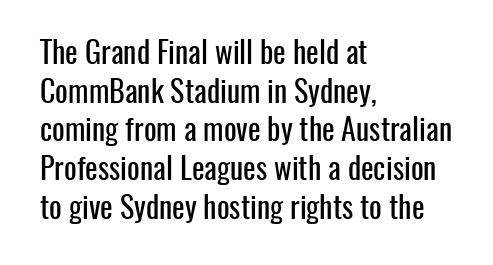
The lettering stays uniformly vertical, giving the passage a roman look. The string is rendered with underlining switched off. Looks like regular typesetting: each glyph gets only the width it needs. The leading is moderate, giving the passage an even texture.
